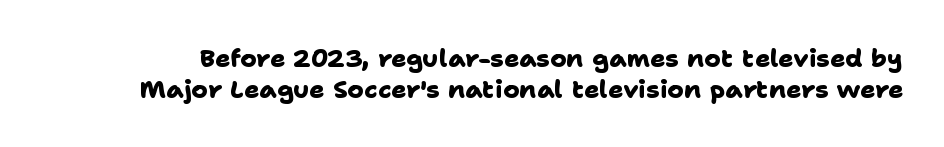
{"bold": "yes", "underline": "no", "line_spacing_ratio": 1.23, "letter_spacing": "normal", "letter_spacing_em": 0.0, "glyph_px": 25}
